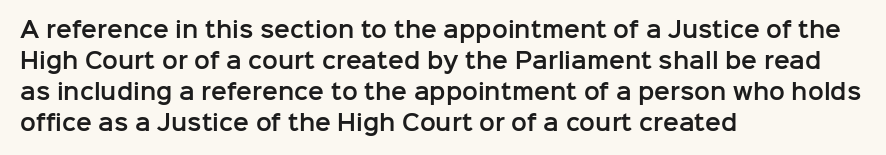
Q: Is the text italic (slanted)? A: No, it is upright.
Q: Is the text underlined? A: No.
Q: How is the paragraph aligned? A: Left-aligned.
Q: Is the spacing between letters normal or unusually wide? A: Normal.
Q: Is the spacing between lines tight, normal or loose? A: Normal.
